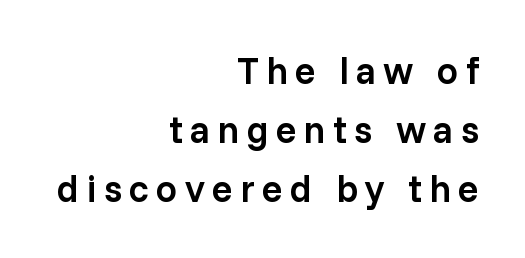
Q: Is the text bold? A: Semi-bold.
Q: Is the text italic (slanted)? A: No, it is upright.
Q: Is the typeface a serif or a sans-serif typeface? A: Sans-serif.
Q: Is the text underlined? A: No.
Q: How is the paragraph aligned? A: Right-aligned.
Q: Is the spacing between lines tight, normal or loose? A: Normal.
Q: Width (condensed, normal, or wide)? A: Normal.
Q: Stroke contrast? A: Low.
Q: x-height? A: Medium.
Q: Monospaced? A: No.
